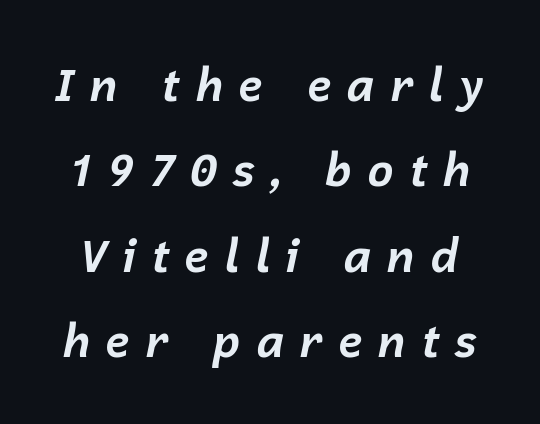
Each word looks stretched out because of the extra space between its letters. Compared with typical paragraphs, the rows here are farther apart. Emphasis by weight is at full strength: bold. Clear beneath every line of the passage. Observe the lean: these are italic letterforms. This sample has the flowing, uneven cadence of proportional lettering.
